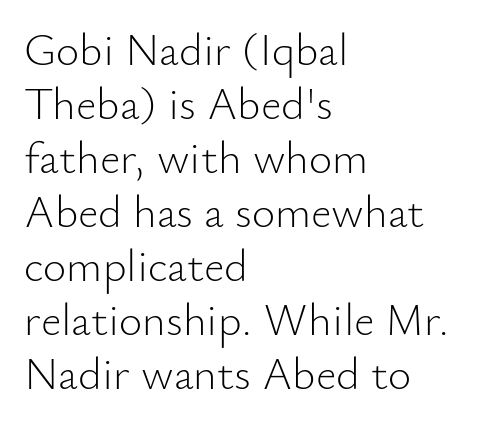
{"serif": "no", "italic": "no", "bold": "no", "weight": "light", "width": "normal", "stroke_contrast": "low", "x_height": "small", "monospaced": "no", "underline": "no", "align": "left", "line_spacing_ratio": 1.2, "letter_spacing": "normal", "letter_spacing_em": 0.0, "glyph_px": 45}
